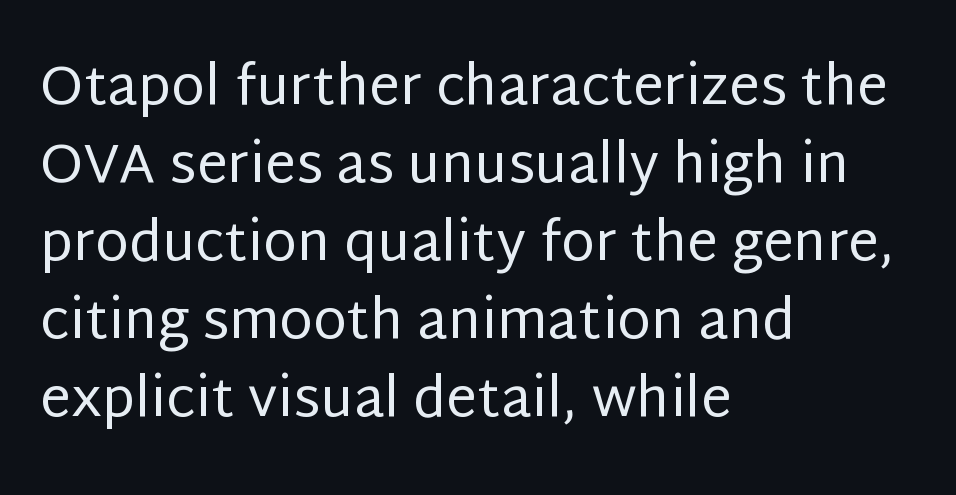
Letters have the restrained weight of plain body copy at most. Note the varied advance widths — an 'i' is clearly narrower than an 'm'. Observe the ordinary spacing: letters are neighbours, not strangers. Short and long lines alike share a common starting point at left. Unmarked baselines from the first word to the last. The typeface chosen for these lines omits serifs.
